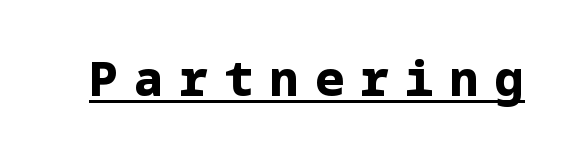
When letters stand straight like this, we call the style roman or upright. Tracking value appears strongly positive — letters spread wide. Set as a true bold cut, around the 700 mark. Every word sits above its own underline. The rendering shows plain stroke endings on the letterforms — a sans-serif design.
